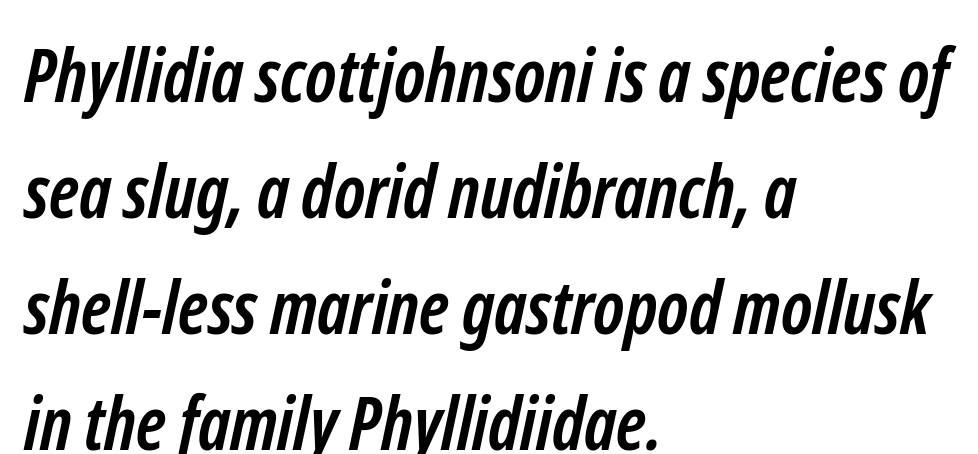
Stroke thickness is high; the sample reads as a true bold. Vertically, the passage feels balanced, rows spaced as you'd expect. Left-aligned paragraph, ragged on the right. These lines keep a tight, regular rhythm from letter to letter. The zone under the glyphs is completely vacant.
